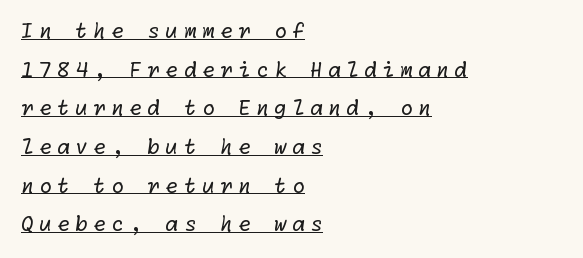
A baseline rule has been typeset under these characters. The cut favours lightness, reaching ordinary text weight at its darkest. Loose tracking; the words dissolve into strings of separated letters. The passage is arranged the way most books set body copy — flush left.
